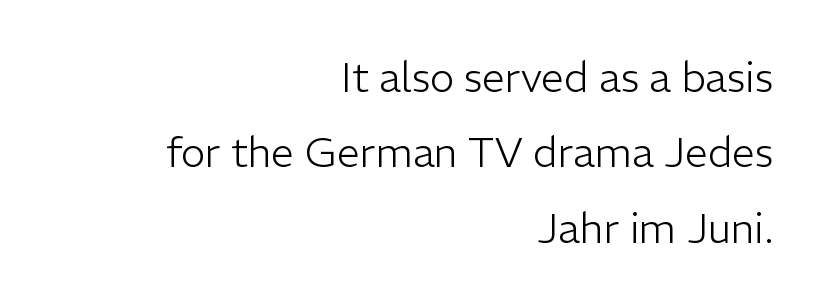
{"serif": "no", "italic": "no", "bold": "no", "weight": "light", "width": "normal", "stroke_contrast": "low", "x_height": "medium", "monospaced": "no", "underline": "no", "align": "right", "line_spacing_ratio": 1.84, "letter_spacing": "normal", "letter_spacing_em": 0.0, "glyph_px": 41}
